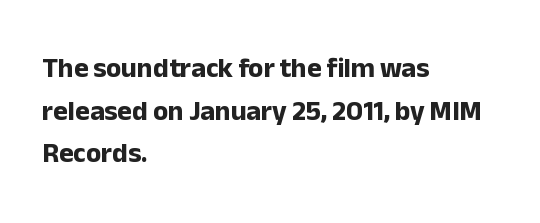
Q: Is the text bold? A: Yes.
Q: Is the text italic (slanted)? A: No, it is upright.
Q: Is the typeface a serif or a sans-serif typeface? A: Sans-serif.
Q: Is the text underlined? A: No.
Q: How is the paragraph aligned? A: Left-aligned.
Q: Is the spacing between letters normal or unusually wide? A: Normal.
Q: Is the spacing between lines tight, normal or loose? A: Normal.
Q: Width (condensed, normal, or wide)? A: Normal.
Q: Stroke contrast? A: Low.
Q: x-height? A: Medium.
Q: Monospaced? A: No.
